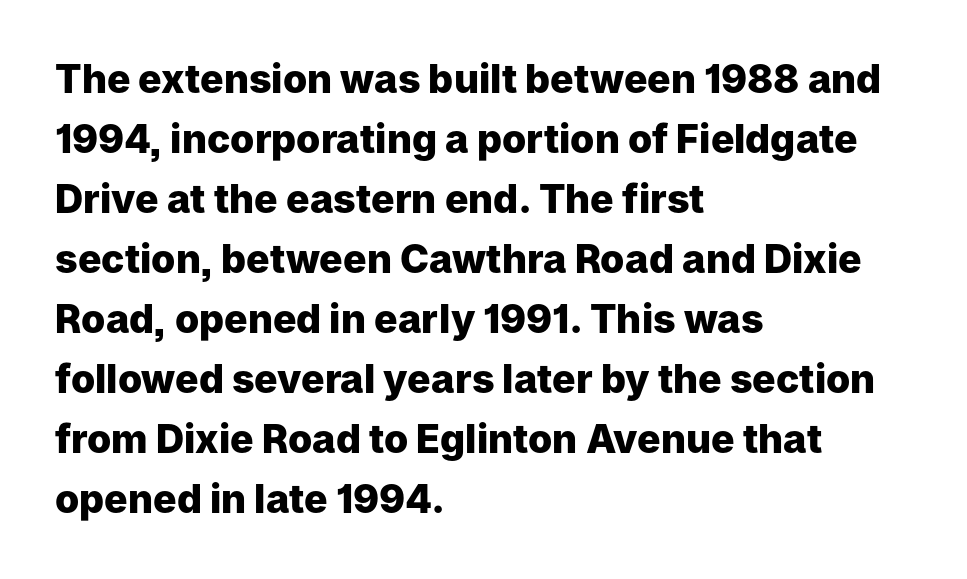
The face used here is a sans, in the tradition of grotesques and geometrics. The specimen omits any rule beneath the text block's lines. Summary of weight: heavy, a full bold. Each new line begins a customary step beneath the previous one. Quick note: not italic, upright.
